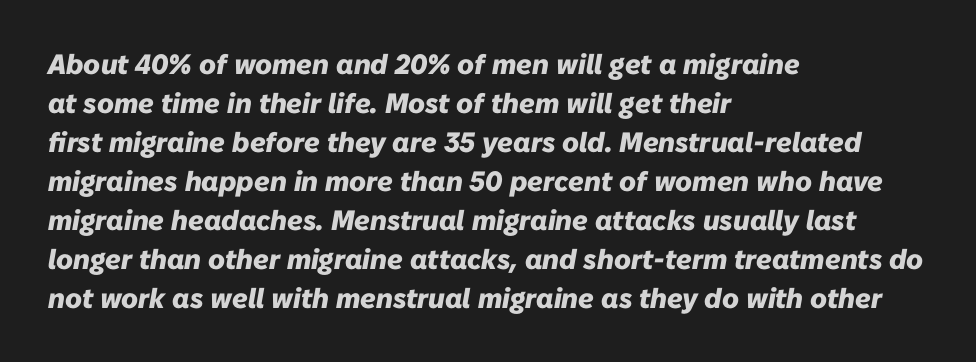
{"italic": "yes", "lean": "right", "slant_degrees": 10, "bold": "yes", "weight": "heavy", "width": "normal", "stroke_contrast": "low", "x_height": "medium", "monospaced": "no", "underline": "no", "align": "left", "line_spacing": "normal", "line_spacing_ratio": 1.39, "letter_spacing": "normal", "letter_spacing_em": 0.0, "glyph_px": 28}
